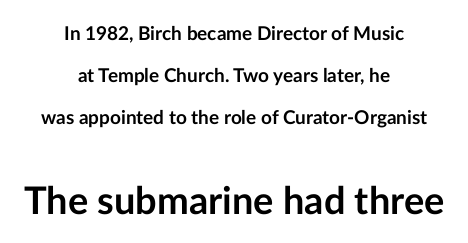
{"serif": "no", "italic": "no", "bold": "yes", "weight": "semibold", "width": "normal", "stroke_contrast": "low", "x_height": "medium", "monospaced": "no", "underline": "no", "align": "center", "line_spacing": "loose", "line_spacing_ratio": 2.2, "letter_spacing": "normal", "letter_spacing_em": 0.0, "larger_block": "second", "size_ratio": 2.0, "glyph_px": 38}
